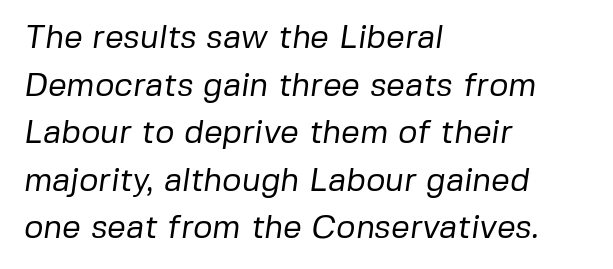
{"serif": "no", "bold": "no", "weight": "regular", "width": "normal", "stroke_contrast": "low", "x_height": "medium", "monospaced": "no", "underline": "no", "align": "left", "line_spacing": "normal", "line_spacing_ratio": 1.44, "letter_spacing": "normal", "letter_spacing_em": 0.0, "glyph_px": 33}
